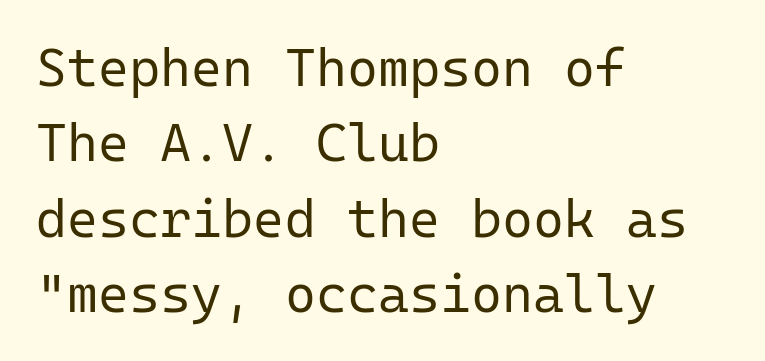
{"serif": "no", "italic": "no", "bold": "no", "weight": "regular", "width": "normal", "stroke_contrast": "low", "x_height": "medium", "monospaced": "yes", "underline": "no", "align": "left", "line_spacing": "normal", "line_spacing_ratio": 1.42, "letter_spacing": "normal", "letter_spacing_em": 0.0, "glyph_px": 53}
